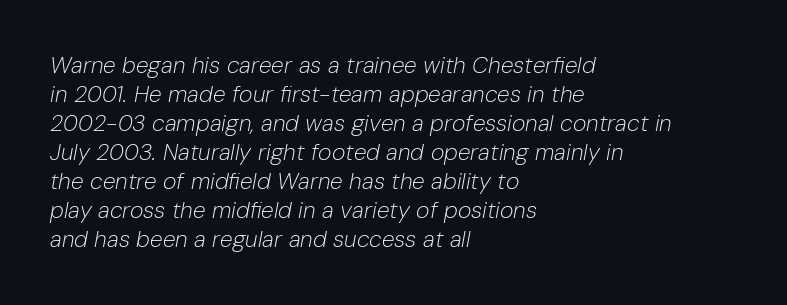
Q: Is the text bold? A: No.
Q: Is the text italic (slanted)? A: Yes, it leans right by about 10 degrees.
Q: Is the text underlined? A: No.
Q: How is the paragraph aligned? A: Left-aligned.
Q: Is the spacing between letters normal or unusually wide? A: Normal.
Q: Is the spacing between lines tight, normal or loose? A: Normal.
